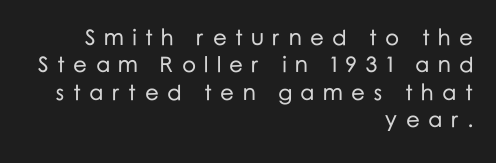
The image shows 22 px text type, upright; set right-aligned, line spacing 1.24x, unusually wide letter spacing (+0.37 em), not underlined.
